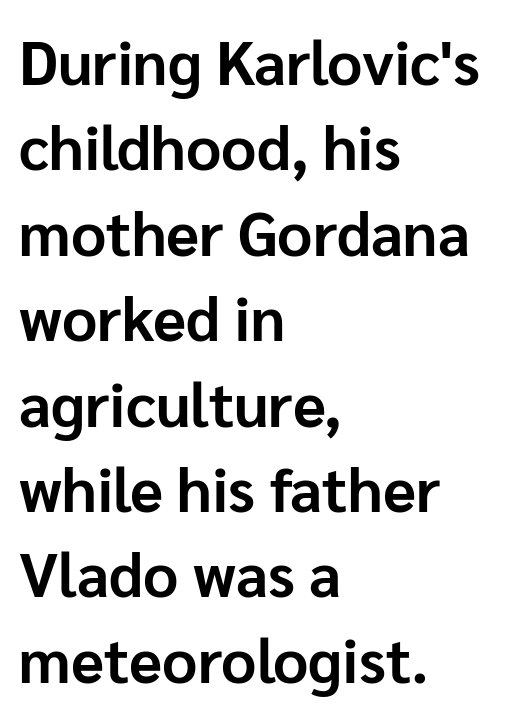
The image shows 61 px bold sans-serif type, upright; set left-aligned, normal line spacing (1.4x), normal letter spacing, not underlined; low stroke contrast and a medium x-height.
